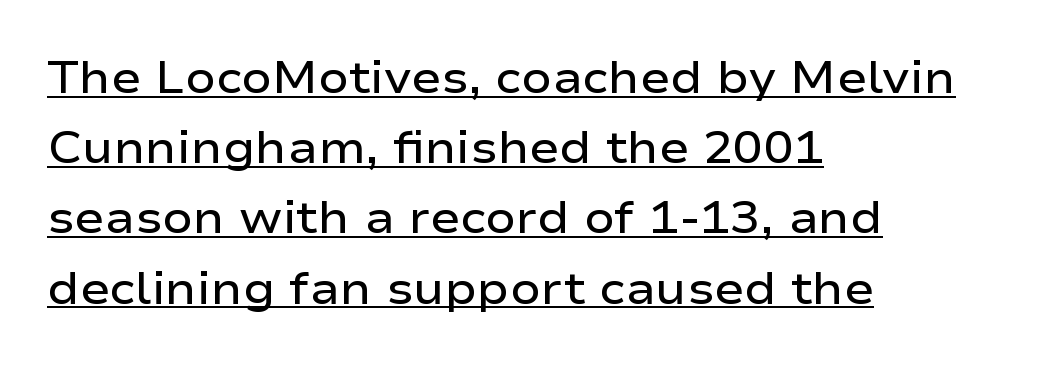
Q: Is the text bold? A: Semi-bold.
Q: Is the text italic (slanted)? A: No, it is upright.
Q: Is the typeface a serif or a sans-serif typeface? A: Sans-serif.
Q: Is the text underlined? A: Yes.
Q: How is the paragraph aligned? A: Left-aligned.
Q: Is the spacing between letters normal or unusually wide? A: Normal.
Q: Is the spacing between lines tight, normal or loose? A: Normal.
Q: Width (condensed, normal, or wide)? A: Wide.
Q: Stroke contrast? A: Low.
Q: x-height? A: Medium.
Q: Monospaced? A: No.
